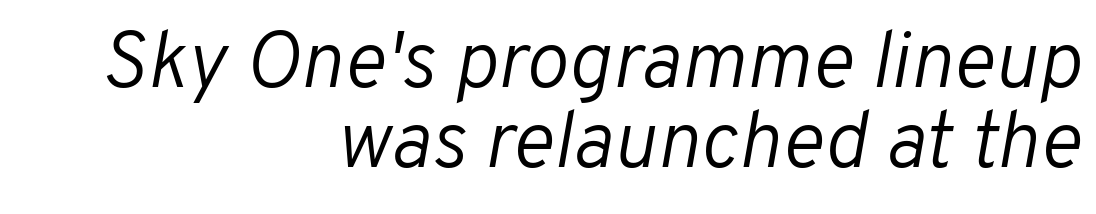
Q: Is the text bold? A: No.
Q: Is the text italic (slanted)? A: Yes, it leans right by about 10 degrees.
Q: Is the text underlined? A: No.
Q: How is the paragraph aligned? A: Right-aligned.
Q: Is the spacing between letters normal or unusually wide? A: Normal.
Q: Is the spacing between lines tight, normal or loose? A: Tight.
Q: Width (condensed, normal, or wide)? A: Normal.
Q: Stroke contrast? A: Low.
Q: x-height? A: Medium.
Q: Monospaced? A: No.
